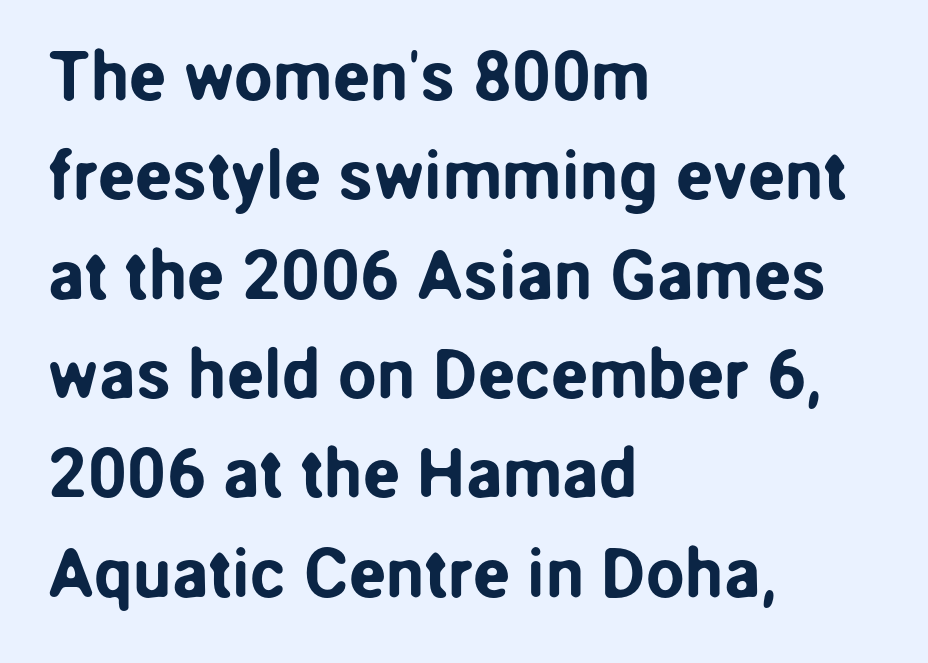
Q: Is the text italic (slanted)? A: No, it is upright.
Q: Is the typeface a serif or a sans-serif typeface? A: Sans-serif.
Q: Is the text underlined? A: No.
Q: How is the paragraph aligned? A: Left-aligned.
Q: Is the spacing between letters normal or unusually wide? A: Normal.
Q: Is the spacing between lines tight, normal or loose? A: Normal.
Q: Width (condensed, normal, or wide)? A: Normal.
Q: Stroke contrast? A: Low.
Q: x-height? A: Medium.
Q: Monospaced? A: No.
